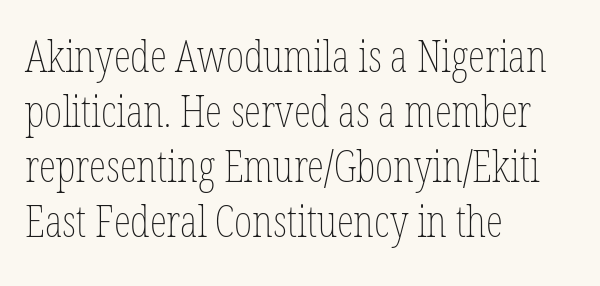
{"italic": "no", "bold": "no", "weight": "thin", "width": "condensed", "stroke_contrast": "low", "x_height": "medium", "monospaced": "no", "underline": "no", "align": "left", "line_spacing": "normal", "line_spacing_ratio": 1.25, "letter_spacing": "normal", "letter_spacing_em": 0.0, "glyph_px": 44}
